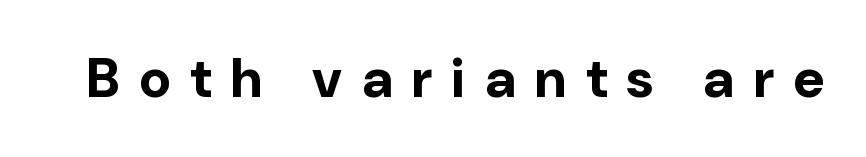
Q: Is the text bold? A: Yes.
Q: Is the text italic (slanted)? A: No, it is upright.
Q: Is the typeface a serif or a sans-serif typeface? A: Sans-serif.
Q: Is the text underlined? A: No.
Q: Is the spacing between letters normal or unusually wide? A: Unusually wide.
Q: Width (condensed, normal, or wide)? A: Normal.
Q: Stroke contrast? A: Low.
Q: x-height? A: Medium.
Q: Monospaced? A: No.
